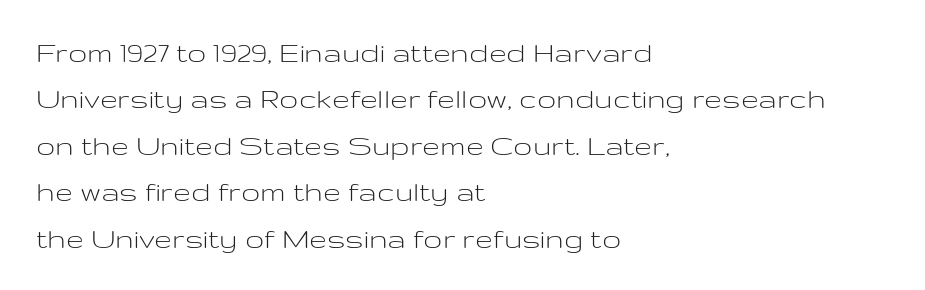
{"serif": "no", "italic": "no", "bold": "no", "weight": "light", "width": "wide", "stroke_contrast": "low", "x_height": "medium", "monospaced": "no", "underline": "no", "align": "left", "line_spacing": "normal", "line_spacing_ratio": 1.45, "letter_spacing": "normal", "letter_spacing_em": 0.0, "glyph_px": 32}
